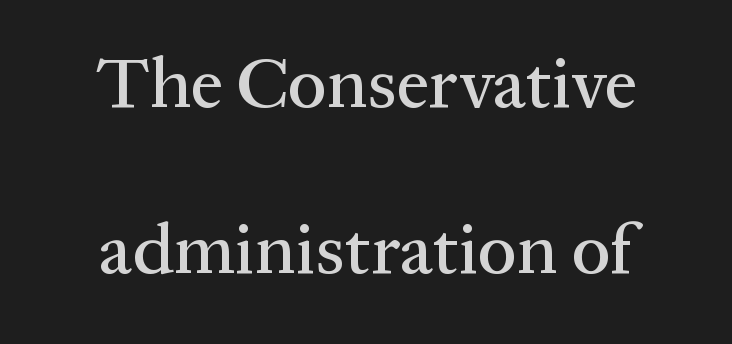
The passage shown is typeset with a serif family. Students, note that the glyphs here touch the page at normal intervals. The space directly below the letters is spotless. The lines are spread far apart with generous leading.
